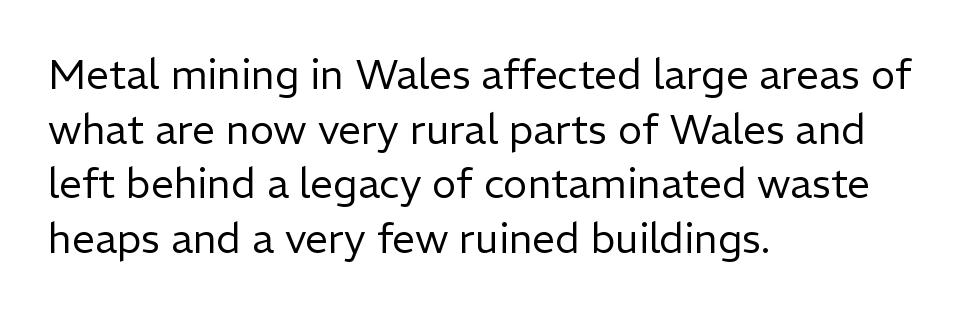
The image shows 41 px regular-weight sans-serif type, upright; set left-aligned, normal line spacing (1.33x), normal letter spacing, not underlined; low stroke contrast and a medium x-height.
